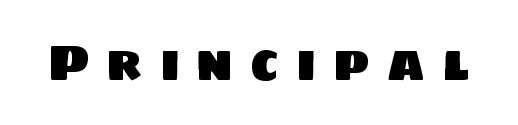
Q: Is the typeface a serif or a sans-serif typeface? A: Sans-serif.
Q: Is the text underlined? A: No.
Q: Is the spacing between letters normal or unusually wide? A: Unusually wide.
Q: Width (condensed, normal, or wide)? A: Normal.
Q: Stroke contrast? A: Low.
Q: x-height? A: Large.
Q: Monospaced? A: No.
